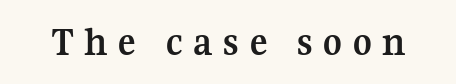
Q: Is the text bold? A: Yes.
Q: Is the text italic (slanted)? A: No, it is upright.
Q: Is the typeface a serif or a sans-serif typeface? A: Serif.
Q: Is the text underlined? A: No.
Q: Is the spacing between letters normal or unusually wide? A: Unusually wide.
Q: Width (condensed, normal, or wide)? A: Normal.
Q: Stroke contrast? A: Medium.
Q: x-height? A: Medium.
Q: Monospaced? A: No.
